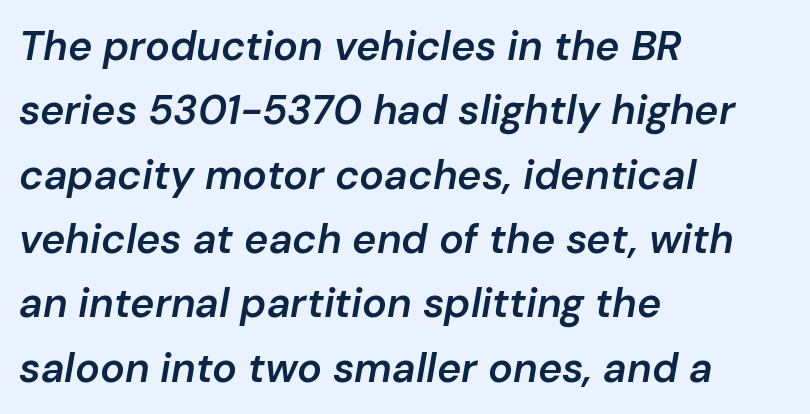
Do the characters align in a grid? No, the font is proportional. The sample has been set in demibold, a notch under bold. Short note: letters normally spaced. Posture: slanted. Horizontally, the lines are justified to the leading edge only.
